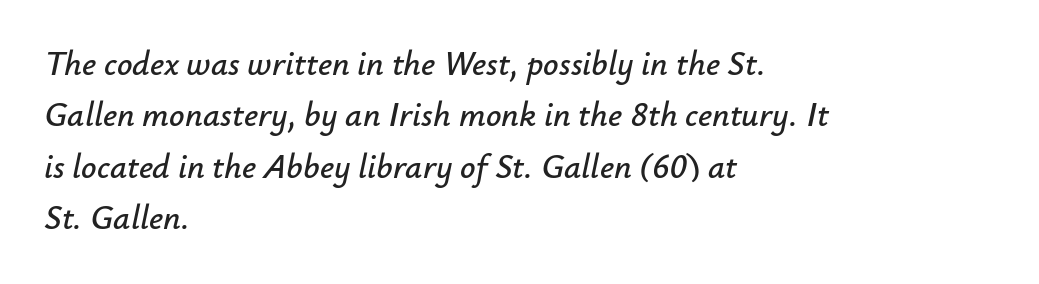
{"italic": "yes", "lean": "right", "slant_degrees": 12, "width": "normal", "stroke_contrast": "low", "x_height": "small", "monospaced": "no", "underline": "no", "align": "left", "line_spacing": "normal", "line_spacing_ratio": 1.51, "letter_spacing": "normal", "letter_spacing_em": 0.0, "glyph_px": 34}
